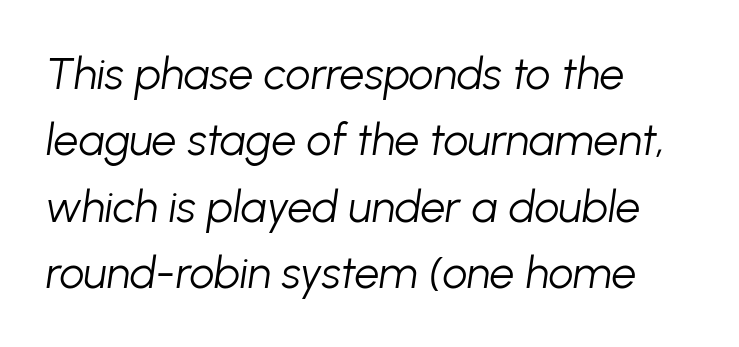
{"italic": "yes", "lean": "right", "slant_degrees": 8, "bold": "no", "weight": "light", "width": "normal", "stroke_contrast": "low", "x_height": "medium", "monospaced": "no", "underline": "no", "align": "left", "line_spacing": "normal", "line_spacing_ratio": 1.51, "letter_spacing": "normal", "letter_spacing_em": 0.0, "glyph_px": 44}
